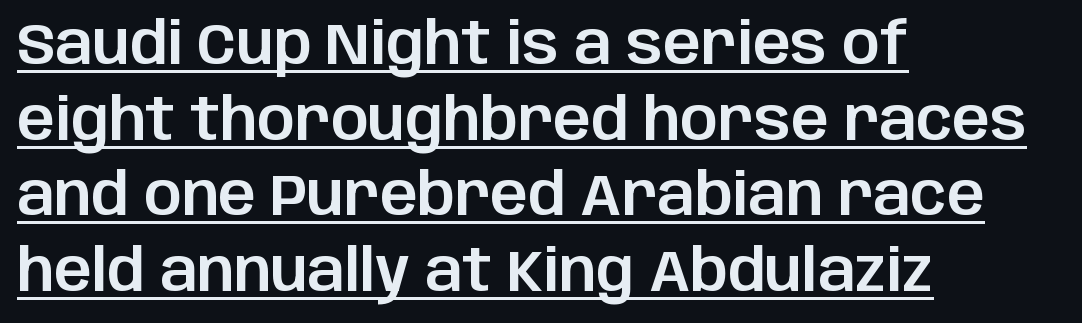
In designer terms, the underline attribute is active on this setting. The tracking reads as untouched default to a designer's eye. Letterform terminals end flat and unadorned throughout the passage. The paragraph shown leans on its left margin.
